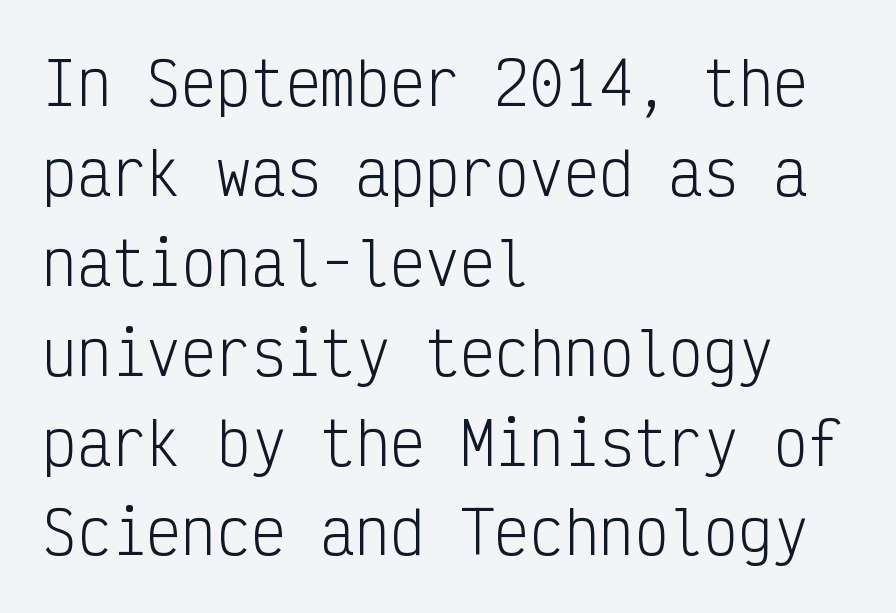
Q: Is the text bold? A: No.
Q: Is the text italic (slanted)? A: No, it is upright.
Q: Is the typeface a serif or a sans-serif typeface? A: Sans-serif.
Q: Is the text underlined? A: No.
Q: How is the paragraph aligned? A: Left-aligned.
Q: Is the spacing between letters normal or unusually wide? A: Normal.
Q: Is the spacing between lines tight, normal or loose? A: Normal.
Q: Width (condensed, normal, or wide)? A: Condensed.
Q: Stroke contrast? A: Low.
Q: x-height? A: Medium.
Q: Monospaced? A: Yes.
